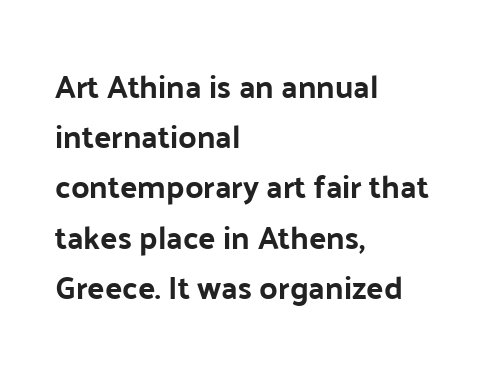
The image shows 32 px sans-serif type, upright; set left-aligned, normal line spacing (1.57x), normal letter spacing, not underlined; low stroke contrast and a medium x-height.
